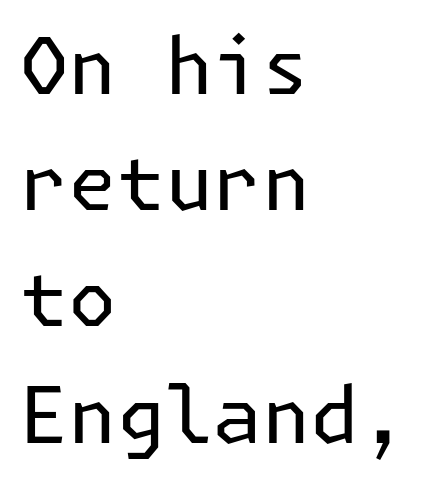
Compared with a centered layout, this one pins lines to the left instead. This is not heavy type; no bold has been used. The lettering holds an erect, upright posture throughout. What's the leading like? Ordinary, nothing unusual. The passage shown is not underscored anywhere. You can tell from the bare stems that sans-serif type was used.
